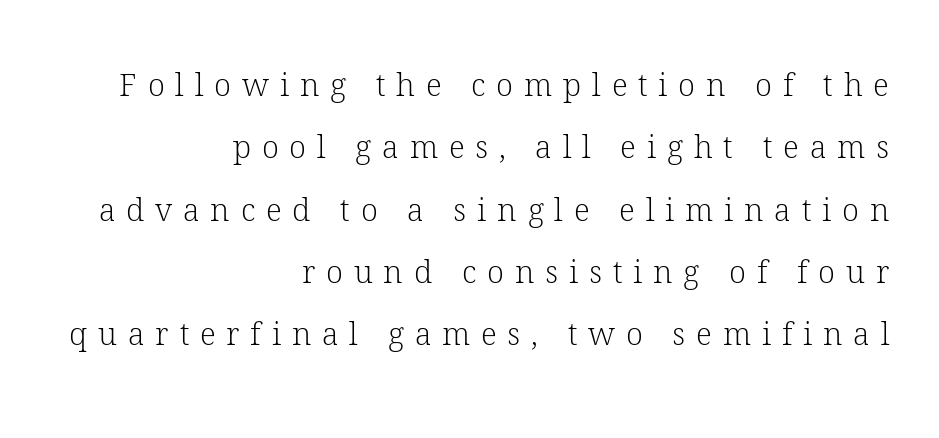
{"serif": "yes", "italic": "no", "bold": "no", "weight": "light", "width": "normal", "stroke_contrast": "low", "x_height": "medium", "monospaced": "no", "underline": "no", "align": "right", "line_spacing": "loose", "line_spacing_ratio": 2.01, "letter_spacing": "wide", "letter_spacing_em": 0.35, "glyph_px": 31}
